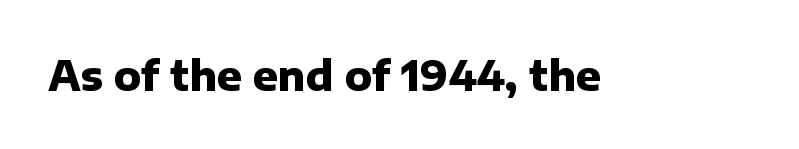
The image shows 41 px heavy sans-serif type, upright; set normal letter spacing, not underlined; low stroke contrast and a medium x-height.
